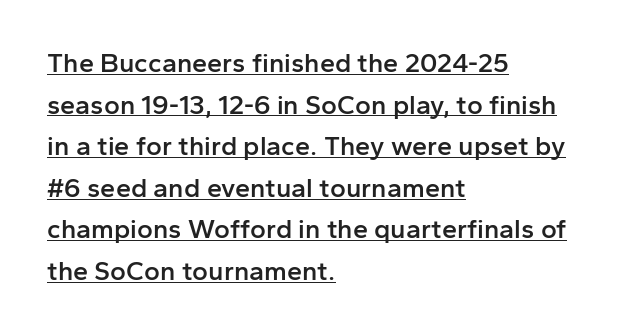
No extra tracking has been applied to these lines. The lettering holds an erect, upright posture throughout. Has an underline been added? It has. In terms of leading, this rendering sits right in the middle.
